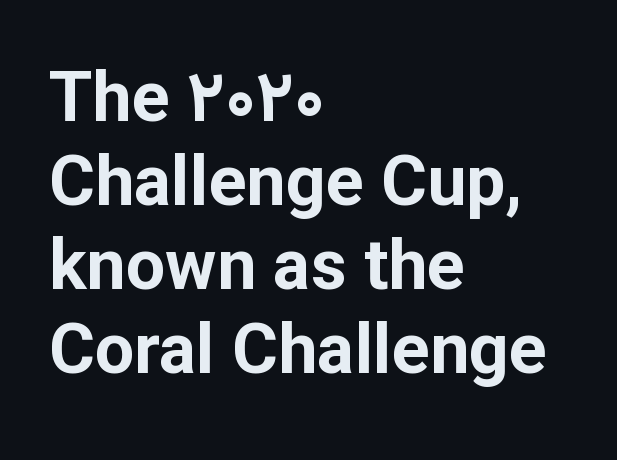
Q: Is the text bold? A: Yes.
Q: Is the text italic (slanted)? A: No, it is upright.
Q: Is the typeface a serif or a sans-serif typeface? A: Sans-serif.
Q: Is the text underlined? A: No.
Q: How is the paragraph aligned? A: Left-aligned.
Q: Is the spacing between letters normal or unusually wide? A: Normal.
Q: Width (condensed, normal, or wide)? A: Normal.
Q: Stroke contrast? A: Low.
Q: x-height? A: Medium.
Q: Monospaced? A: No.
